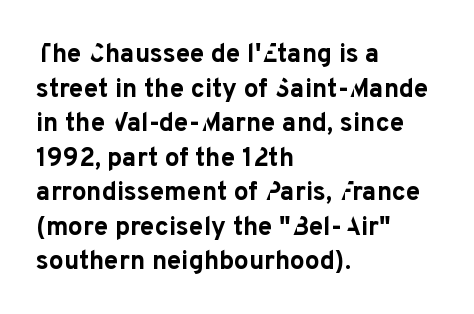
Do the letters lean? They stand straight. Standard letterfit; no display-style spreading of the glyphs. The strip under each line holds only bare page. The rendering anchors every line to the left-hand side. The glyphs have the mass of a bold cut. Quick note: interline space is typical.
